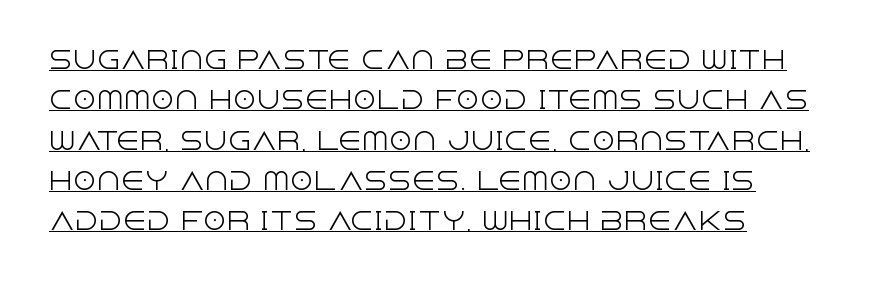
Q: Is the text bold? A: No.
Q: Is the text italic (slanted)? A: No, it is upright.
Q: Is the text underlined? A: Yes.
Q: How is the paragraph aligned? A: Left-aligned.
Q: Is the spacing between letters normal or unusually wide? A: Normal.
Q: Is the spacing between lines tight, normal or loose? A: Normal.
